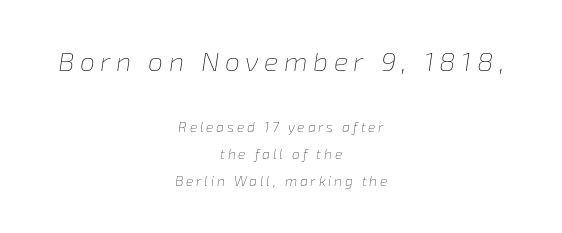
Descenders are the only things crossing below the line. Caption: multi-line text, centered on the measure. The cut favours lightness, reaching ordinary text weight at its darkest. Notice how the stems are inclined rather than vertical — that's the hallmark of italics. Look at the tracking — it's clearly loosened, letters drifting apart.
